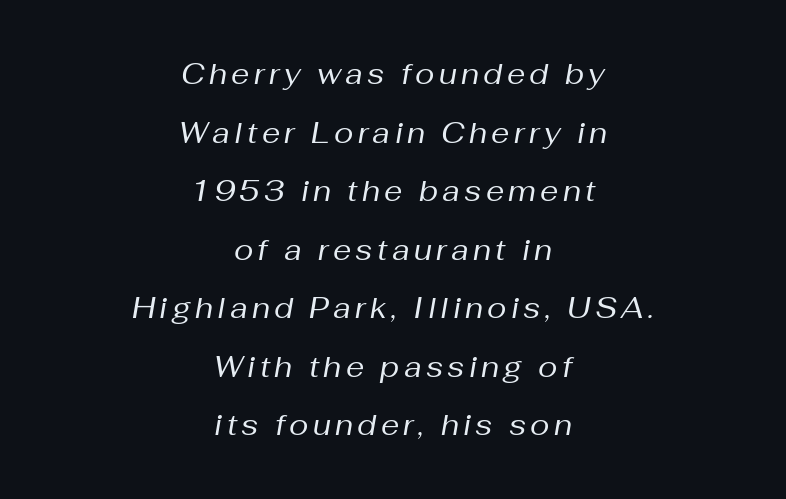
The image shows 29 px regular-weight type, italic (leaning right); set centered, loose line spacing (2.02x), not underlined; medium stroke contrast and a medium x-height.
